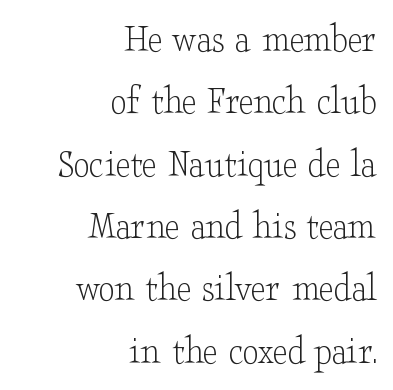
The image shows 41 px light, wide serif type, upright; set right-aligned, normal line spacing (1.52x), normal letter spacing, not underlined; low stroke contrast and a small x-height.
